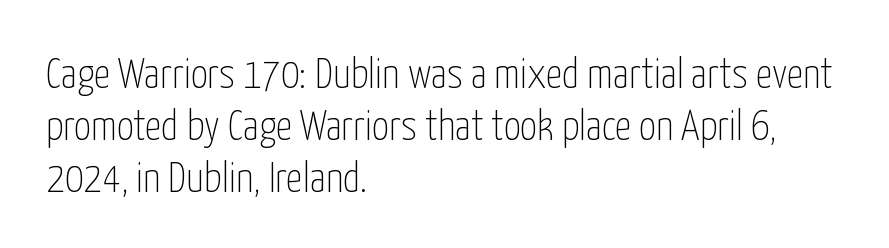
Is this a fixed-width face? No — the glyphs have proportional, varying widths. The horizontal fit of the characters is conventional and even. Each stroke keeps to a modest, everyday thickness or less. Short and long lines alike share a common starting point at left. When letters stand straight like this, we call the style roman or upright. You can tell from the bare stems that sans-serif type was used.
